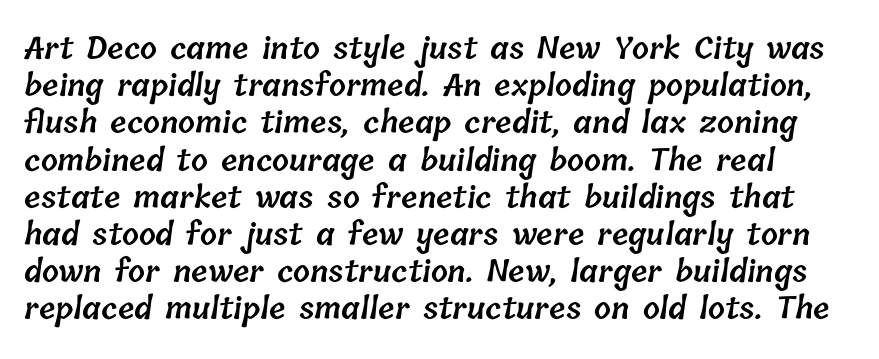
Slightly chunky letters — semibold, I'd say, not full bold. The letters advance in unequal steps, a hallmark of proportional type. A bare baseline throughout the passage. The line texture is even and compact thanks to regular tracking.
